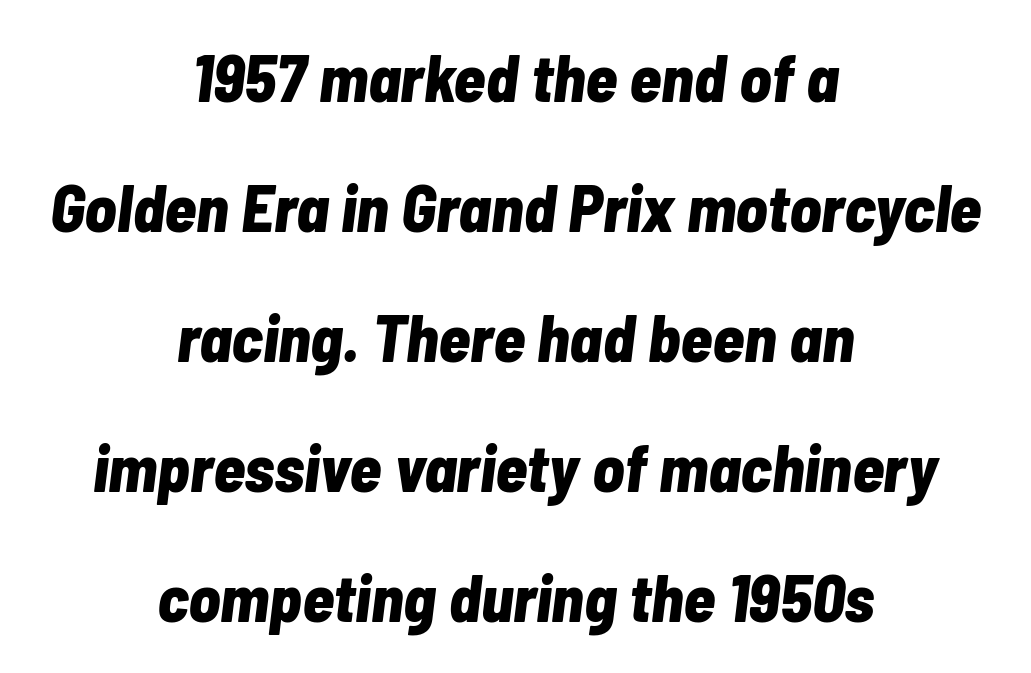
Q: Is the text bold? A: Yes.
Q: Is the text italic (slanted)? A: Yes, it leans right by about 7 degrees.
Q: Is the text underlined? A: No.
Q: How is the paragraph aligned? A: Centered.
Q: Is the spacing between letters normal or unusually wide? A: Normal.
Q: Is the spacing between lines tight, normal or loose? A: Loose.
Q: Width (condensed, normal, or wide)? A: Condensed.
Q: Stroke contrast? A: Low.
Q: x-height? A: Medium.
Q: Monospaced? A: No.
